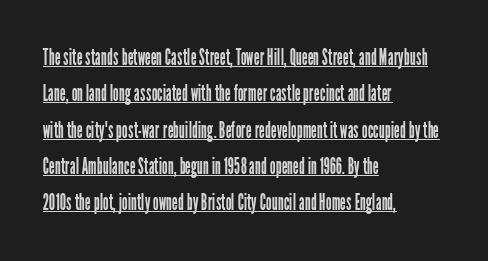
The image shows 23 px text type, upright; set left-aligned, normal line spacing (1.58x), normal letter spacing, underlined.
